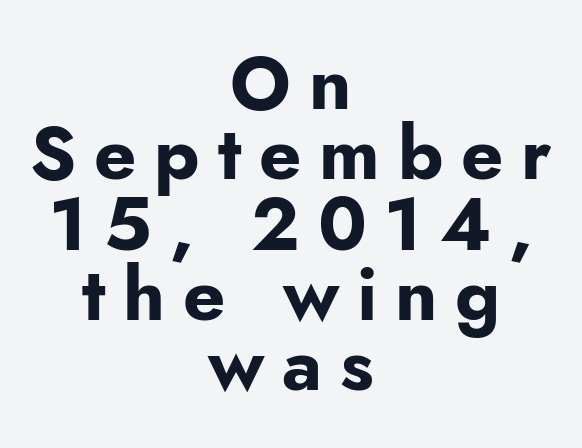
The image shows 74 px bold sans-serif type, upright; set centered, tight line spacing (0.95x), unusually wide letter spacing (+0.24 em), not underlined; low stroke contrast and a small x-height.
